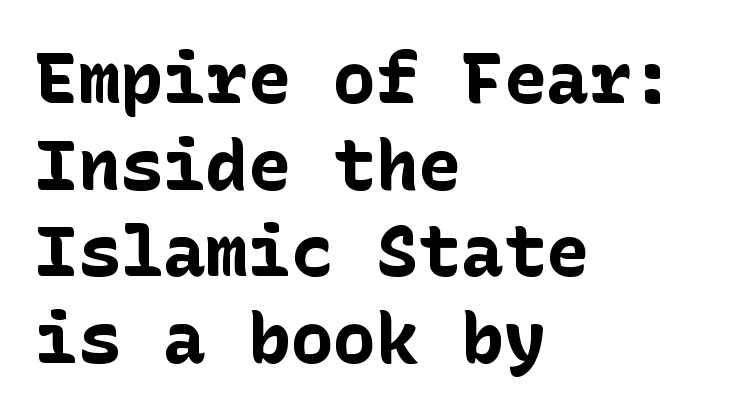
The image shows 71 px bold sans-serif type, upright; set left-aligned, line spacing 1.22x, normal letter spacing, not underlined; low stroke contrast and a medium x-height.
